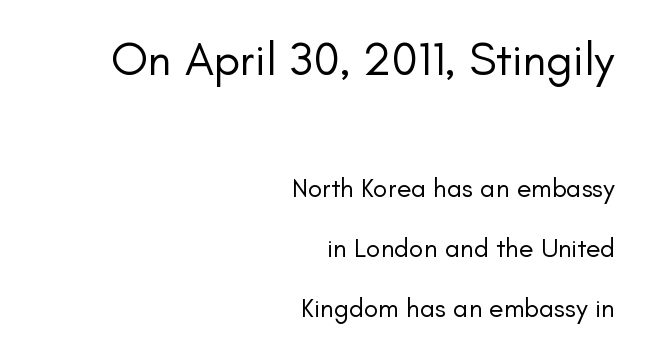
Q: Is the text bold? A: No.
Q: Is the text italic (slanted)? A: No, it is upright.
Q: Is the typeface a serif or a sans-serif typeface? A: Sans-serif.
Q: Is the text underlined? A: No.
Q: How is the paragraph aligned? A: Right-aligned.
Q: Is the spacing between letters normal or unusually wide? A: Normal.
Q: Is the spacing between lines tight, normal or loose? A: Loose.
Q: Which block of text is set in a larger size, the first (top) or the second (bottom)? A: The first (top) one.
Q: Width (condensed, normal, or wide)? A: Normal.
Q: Stroke contrast? A: Low.
Q: x-height? A: Small.
Q: Monospaced? A: No.
